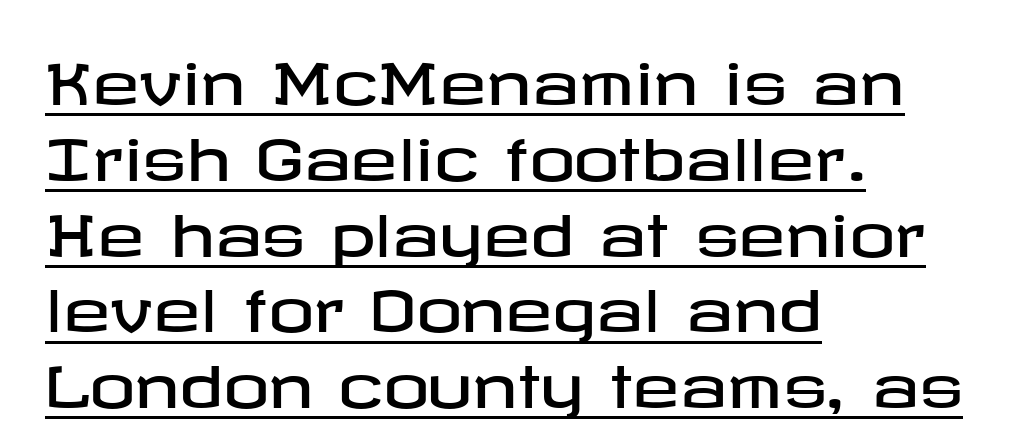
{"serif": "no", "italic": "no", "width": "wide", "stroke_contrast": "low", "x_height": "medium", "underline": "yes", "align": "left", "line_spacing": "normal", "line_spacing_ratio": 1.33, "letter_spacing": "normal", "letter_spacing_em": 0.0, "glyph_px": 57}
